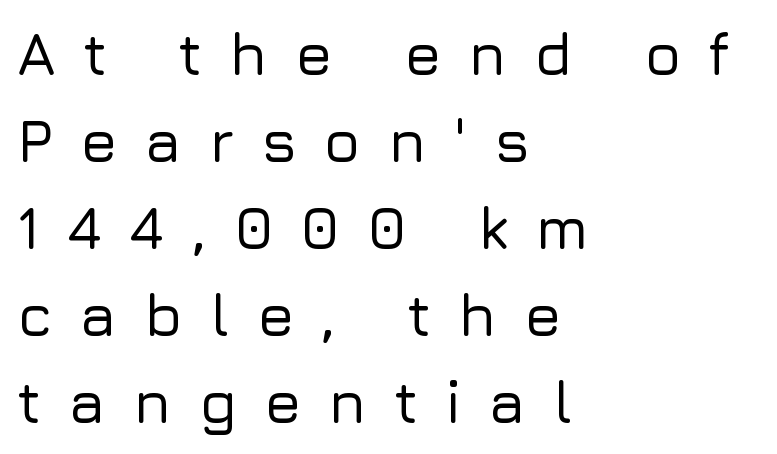
The image shows 60 px sans-serif type, upright; set left-aligned, normal line spacing (1.45x), unusually wide letter spacing (+0.45 em), not underlined; low stroke contrast and a medium x-height.
